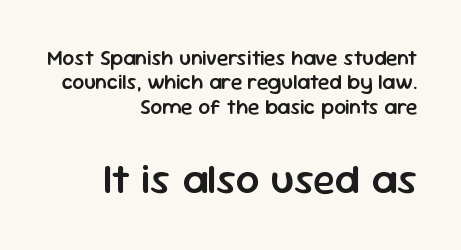
{"serif": "no", "italic": "no", "bold": "semi", "weight": "semibold", "width": "normal", "stroke_contrast": "low", "x_height": "medium", "monospaced": "no", "underline": "no", "align": "right", "line_spacing_ratio": 1.16, "letter_spacing": "normal", "letter_spacing_em": 0.0, "larger_block": "second", "size_ratio": 2.0, "glyph_px": 42}
